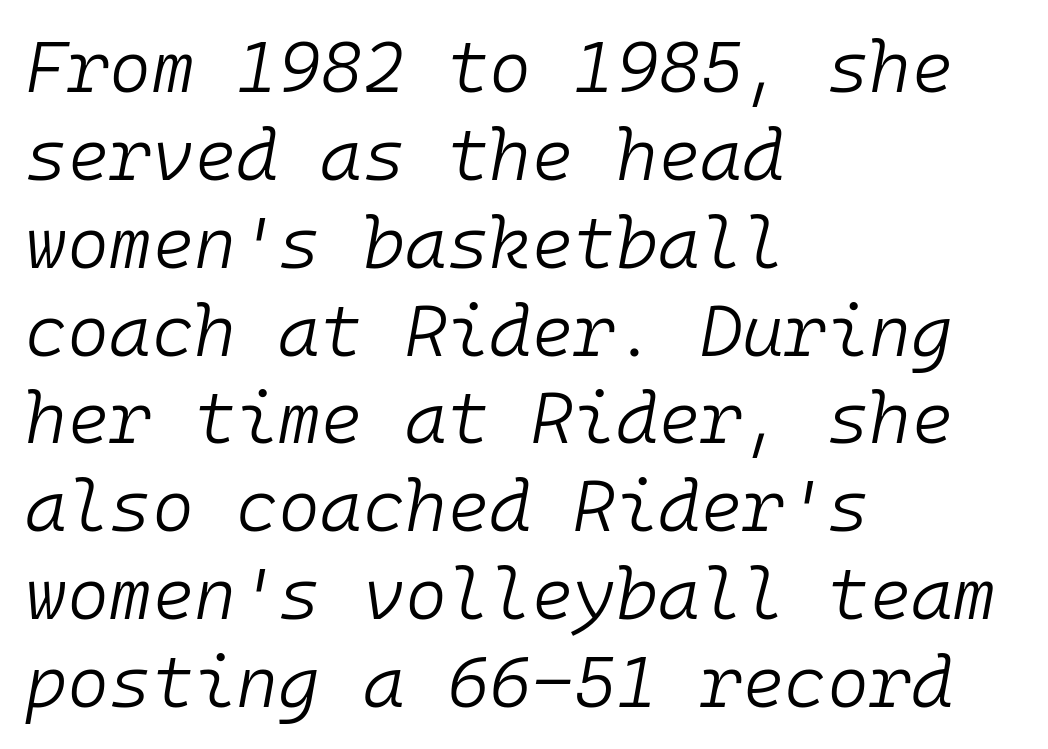
Q: Is the text bold? A: No.
Q: Is the text italic (slanted)? A: Yes, it leans right by about 10 degrees.
Q: Is the text underlined? A: No.
Q: How is the paragraph aligned? A: Left-aligned.
Q: Is the spacing between letters normal or unusually wide? A: Normal.
Q: Width (condensed, normal, or wide)? A: Normal.
Q: Stroke contrast? A: Low.
Q: x-height? A: Medium.
Q: Monospaced? A: Yes.
